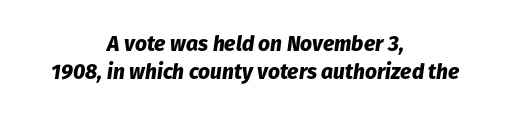
Q: Is the text bold? A: Yes.
Q: Is the text italic (slanted)? A: Yes, it leans right by about 8 degrees.
Q: Is the text underlined? A: No.
Q: How is the paragraph aligned? A: Centered.
Q: Is the spacing between letters normal or unusually wide? A: Normal.
Q: Is the spacing between lines tight, normal or loose? A: Normal.
